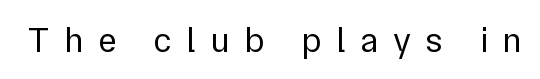
Q: Is the text bold? A: No.
Q: Is the text italic (slanted)? A: No, it is upright.
Q: Is the typeface a serif or a sans-serif typeface? A: Sans-serif.
Q: Is the text underlined? A: No.
Q: Is the spacing between letters normal or unusually wide? A: Unusually wide.
Q: Width (condensed, normal, or wide)? A: Normal.
Q: Stroke contrast? A: Low.
Q: x-height? A: Medium.
Q: Monospaced? A: No.
